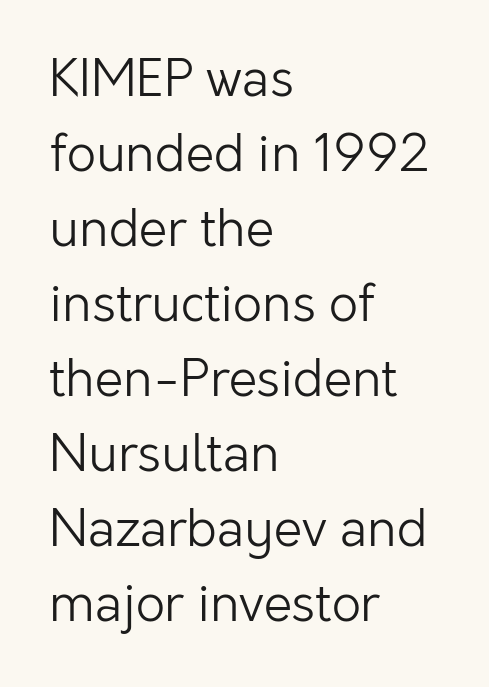
Casual observation: everything's shoved over to the left. Classification — sans serif. Interline gaps are of average width in this sample. Is the type heavy? It reads as light-to-regular instead.
